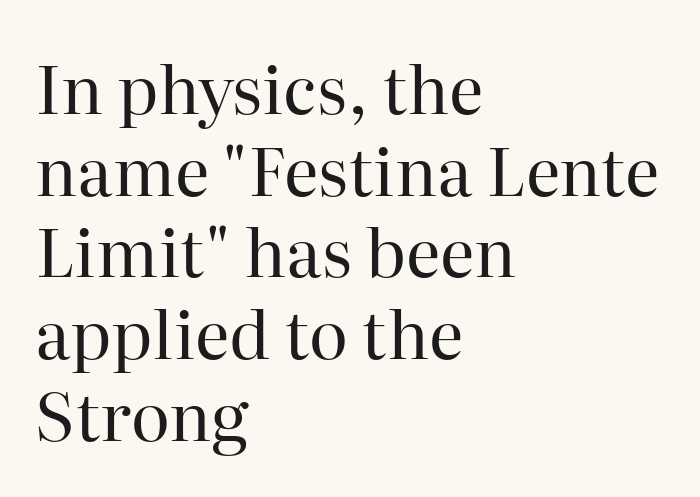
The image shows 67 px regular-weight serif type, upright; set left-aligned, line spacing 1.22x, normal letter spacing, not underlined; high stroke contrast and a medium x-height.
